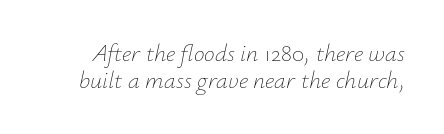
{"italic": "yes", "lean": "right", "slant_degrees": 12, "bold": "no", "underline": "no", "line_spacing": "tight", "line_spacing_ratio": 1.12, "letter_spacing": "normal", "letter_spacing_em": 0.0, "glyph_px": 24}
